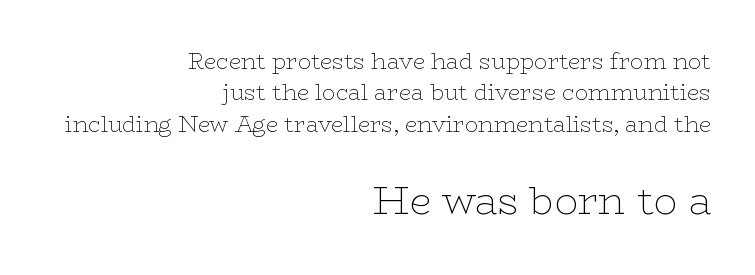
Q: Is the text bold? A: No.
Q: Is the text italic (slanted)? A: No, it is upright.
Q: Is the typeface a serif or a sans-serif typeface? A: Serif.
Q: Is the text underlined? A: No.
Q: How is the paragraph aligned? A: Right-aligned.
Q: Is the spacing between letters normal or unusually wide? A: Normal.
Q: Is the spacing between lines tight, normal or loose? A: Normal.
Q: Which block of text is set in a larger size, the first (top) or the second (bottom)? A: The second (bottom) one.
Q: Width (condensed, normal, or wide)? A: Wide.
Q: Stroke contrast? A: Low.
Q: x-height? A: Medium.
Q: Monospaced? A: No.
